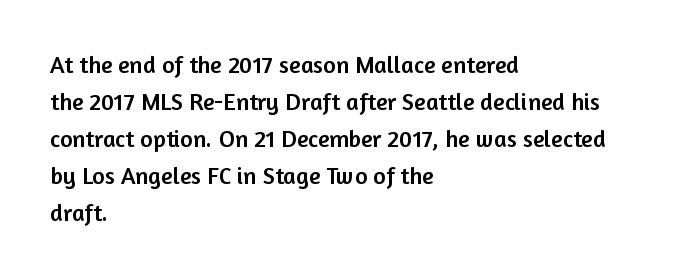
This is roman type, the default non-slanted kind. The lines in this sample share a left origin and differ only in where they stop. Glance below the letters and you will spot only blank space. The line-height multiplier appears to be the usual default. No extra tracking has been applied to these lines.
